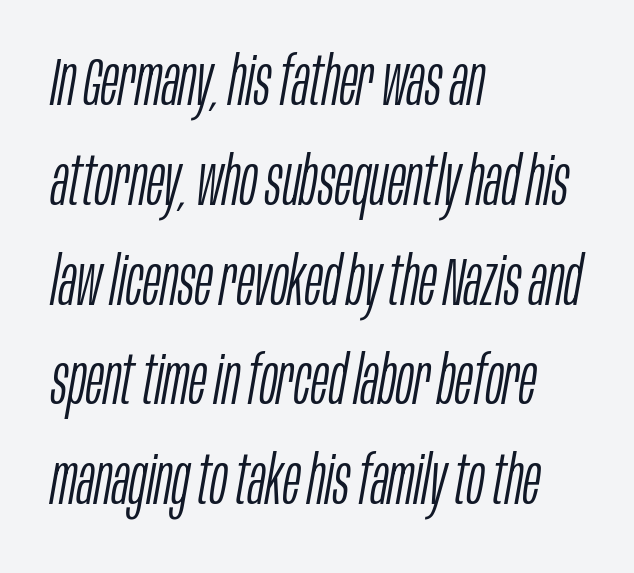
Q: Is the text bold? A: No.
Q: Is the text italic (slanted)? A: Yes, it leans right by about 10 degrees.
Q: Is the text underlined? A: No.
Q: How is the paragraph aligned? A: Left-aligned.
Q: Is the spacing between letters normal or unusually wide? A: Normal.
Q: Is the spacing between lines tight, normal or loose? A: Normal.
Q: Width (condensed, normal, or wide)? A: Condensed.
Q: Stroke contrast? A: Low.
Q: x-height? A: Large.
Q: Monospaced? A: No.
